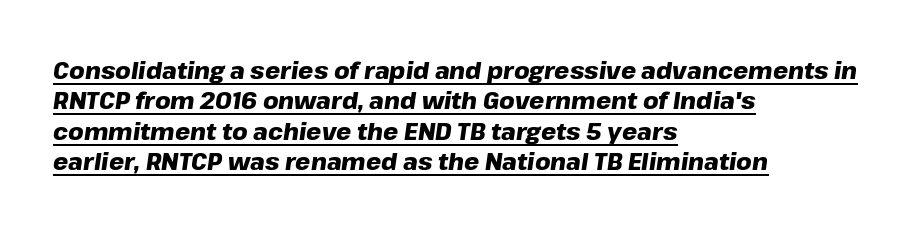
The image shows 24 px bold type, italic (leaning right); set left-aligned, normal line spacing (1.27x), normal letter spacing, underlined.
